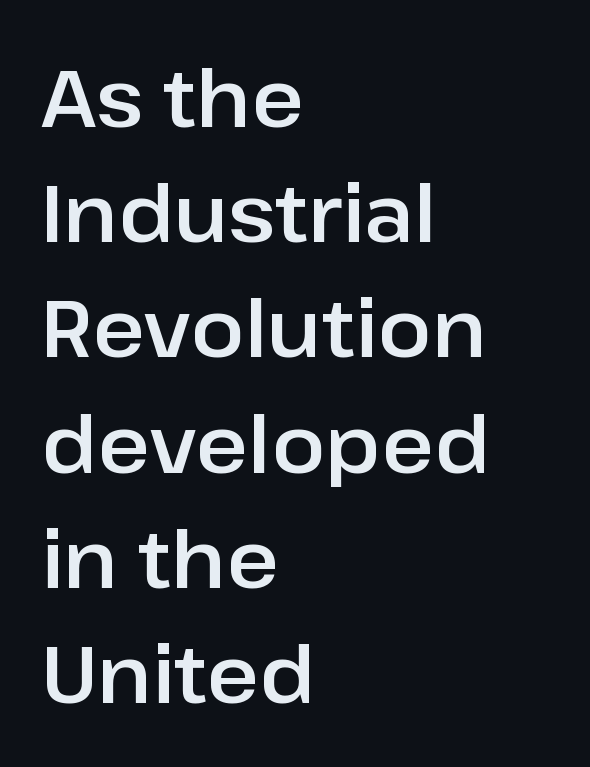
Q: Is the text italic (slanted)? A: No, it is upright.
Q: Is the typeface a serif or a sans-serif typeface? A: Sans-serif.
Q: Is the text underlined? A: No.
Q: How is the paragraph aligned? A: Left-aligned.
Q: Is the spacing between letters normal or unusually wide? A: Normal.
Q: Is the spacing between lines tight, normal or loose? A: Normal.
Q: Width (condensed, normal, or wide)? A: Normal.
Q: Stroke contrast? A: Low.
Q: x-height? A: Medium.
Q: Monospaced? A: No.
